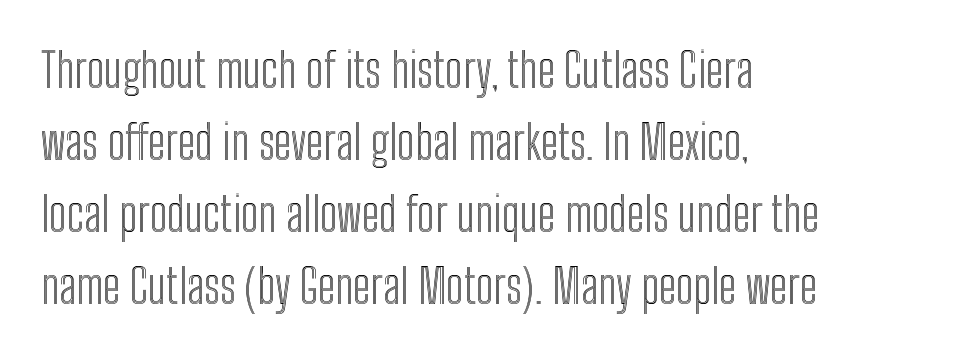
The type is set solid horizontally, with unmodified tracking. If you drew a line through each stem, it would be perfectly vertical. The passage shown is typed in a proportional face where columns would drift. Decoration check: the copy has no underline. In terms of leading, this rendering sits right in the middle. A student would call this left alignment; a typographer would say flush left, rag right.
